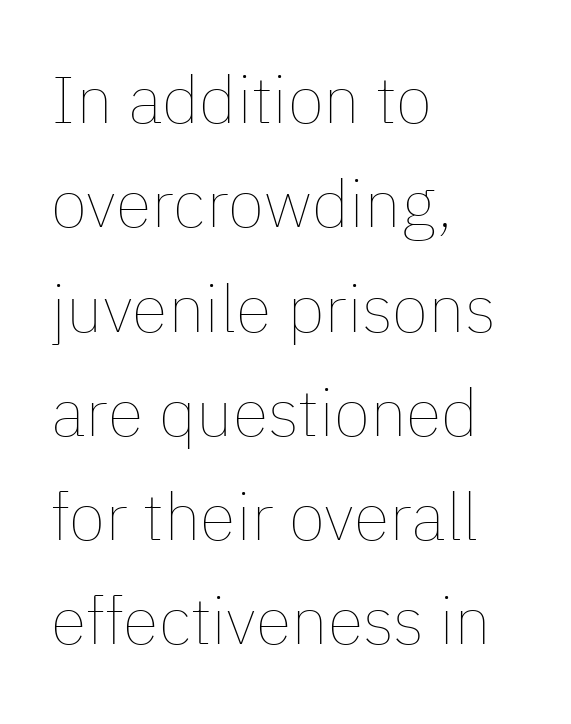
{"italic": "no", "bold": "no", "weight": "thin", "width": "normal", "stroke_contrast": "low", "x_height": "medium", "monospaced": "no", "underline": "no", "align": "left", "line_spacing": "normal", "line_spacing_ratio": 1.58, "letter_spacing": "normal", "letter_spacing_em": 0.0, "glyph_px": 66}
